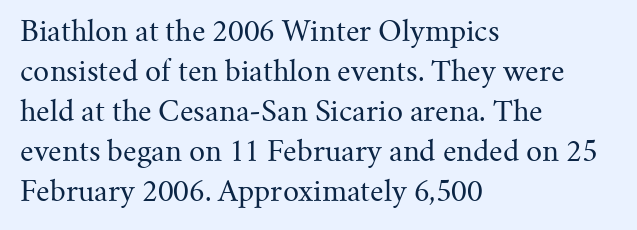
{"serif": "yes", "italic": "no", "bold": "no", "weight": "regular", "width": "normal", "stroke_contrast": "medium", "x_height": "small", "monospaced": "no", "underline": "no", "align": "left", "line_spacing": "normal", "line_spacing_ratio": 1.43, "letter_spacing": "normal", "letter_spacing_em": 0.0, "glyph_px": 28}
